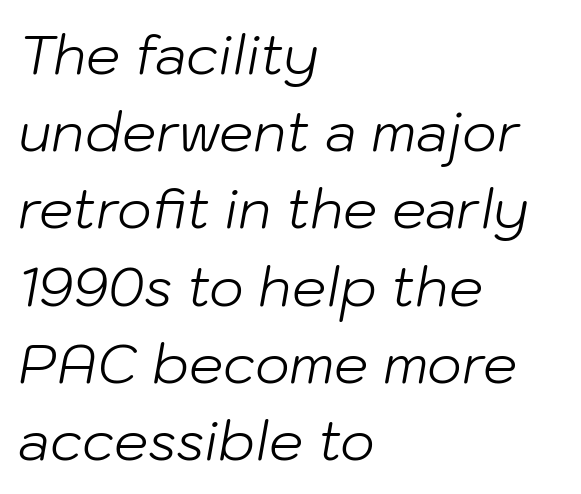
Q: Is the text bold? A: No.
Q: Is the text italic (slanted)? A: Yes, it leans right by about 10 degrees.
Q: Is the text underlined? A: No.
Q: How is the paragraph aligned? A: Left-aligned.
Q: Is the spacing between letters normal or unusually wide? A: Normal.
Q: Is the spacing between lines tight, normal or loose? A: Normal.
Q: Width (condensed, normal, or wide)? A: Normal.
Q: Stroke contrast? A: Low.
Q: x-height? A: Medium.
Q: Monospaced? A: No.
